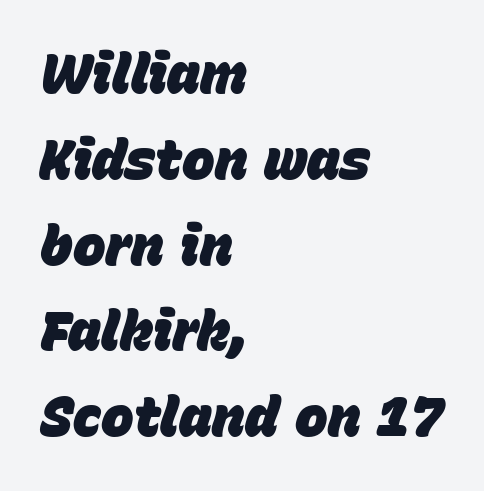
The vertical gap from one line to the next is medium. Caption: bold face, heavy strokes. Layout note: lines flush left. Glyph-to-glyph distance matches everyday printed text.
